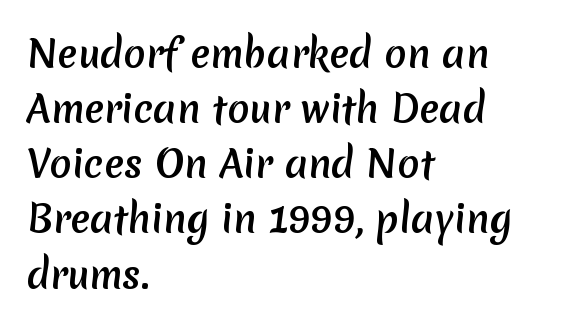
Q: Is the text bold? A: Yes.
Q: Is the typeface a serif or a sans-serif typeface? A: Sans-serif.
Q: Is the text underlined? A: No.
Q: How is the paragraph aligned? A: Left-aligned.
Q: Is the spacing between letters normal or unusually wide? A: Normal.
Q: Is the spacing between lines tight, normal or loose? A: Normal.
Q: Width (condensed, normal, or wide)? A: Normal.
Q: Stroke contrast? A: Low.
Q: x-height? A: Medium.
Q: Monospaced? A: No.
